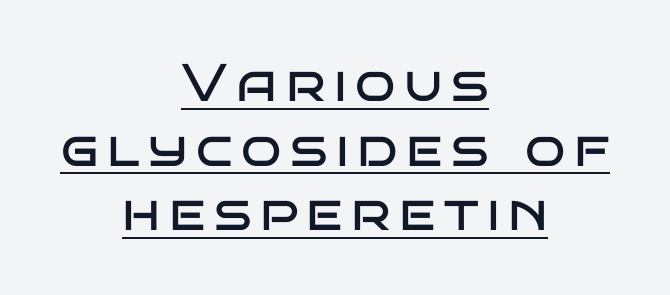
Italic: no, the glyphs are upright roman. Varying glyph widths throughout — classic text-font behaviour. Type style note: lacks serifs. This is not heavy type; no bold has been used. If you folded the block vertically in half, each line would mirror itself in length.
